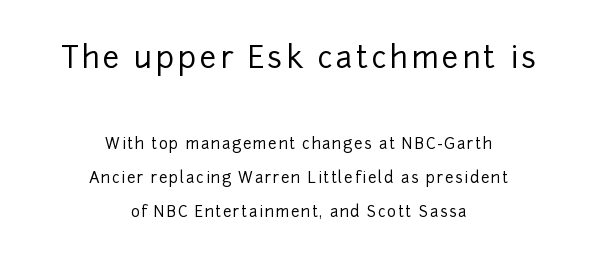
{"serif": "no", "italic": "no", "width": "normal", "stroke_contrast": "low", "x_height": "medium", "monospaced": "no", "underline": "no", "align": "center", "line_spacing": "loose", "line_spacing_ratio": 2.27, "larger_block": "first", "size_ratio": 2.0, "glyph_px": 30}
